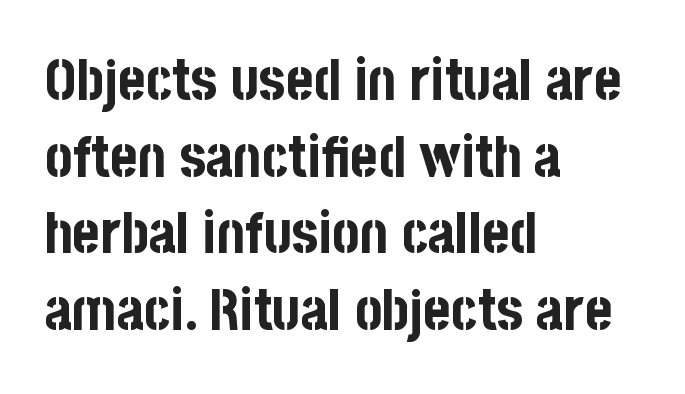
{"serif": "no", "italic": "no", "bold": "yes", "weight": "bold", "width": "condensed", "stroke_contrast": "low", "x_height": "large", "monospaced": "no", "underline": "no", "align": "left", "line_spacing": "normal", "line_spacing_ratio": 1.32, "letter_spacing": "normal", "letter_spacing_em": 0.0, "glyph_px": 58}
